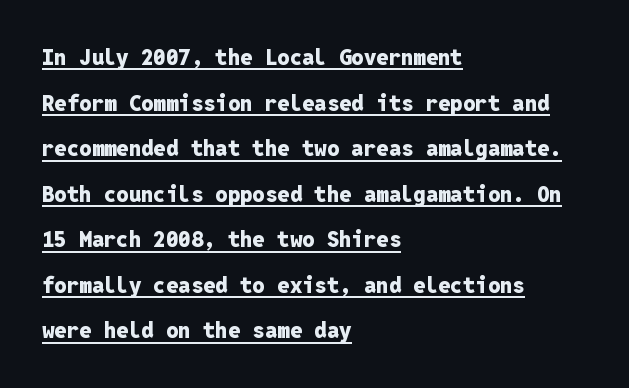
Q: Is the text bold? A: Yes.
Q: Is the text italic (slanted)? A: No, it is upright.
Q: Is the text underlined? A: Yes.
Q: How is the paragraph aligned? A: Left-aligned.
Q: Is the spacing between letters normal or unusually wide? A: Normal.
Q: Is the spacing between lines tight, normal or loose? A: Loose.
